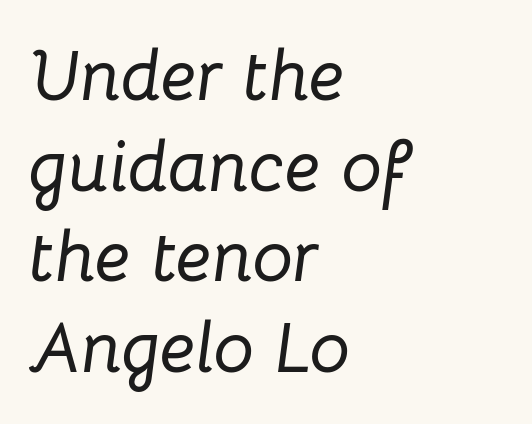
Varying glyph widths throughout — classic text-font behaviour. Unmarked baselines from the first word to the last. Designer's note — italics engaged. Interline gaps are of average width in this sample. Inter-character spacing is left at the font's built-in metrics. Is the block centered? No — it sits flush against the left margin.
